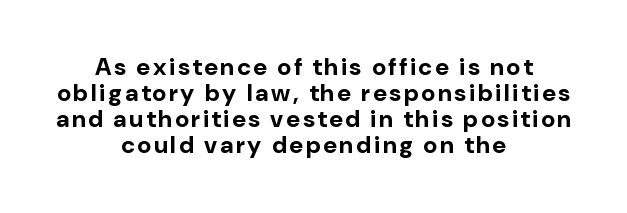
The image shows 24 px bold type, upright; set centered, tight line spacing (1.09x), not underlined.
